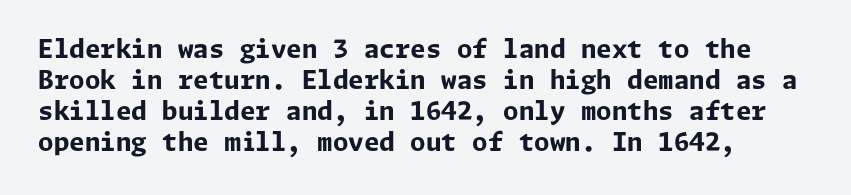
Q: Is the text bold? A: Yes.
Q: Is the text italic (slanted)? A: No, it is upright.
Q: Is the text underlined? A: No.
Q: Is the spacing between letters normal or unusually wide? A: Normal.
